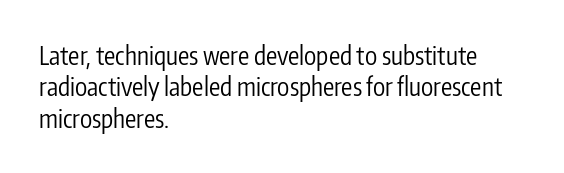
Q: Is the text bold? A: No.
Q: Is the text italic (slanted)? A: No, it is upright.
Q: Is the text underlined? A: No.
Q: How is the paragraph aligned? A: Left-aligned.
Q: Is the spacing between letters normal or unusually wide? A: Normal.
Q: Is the spacing between lines tight, normal or loose? A: Normal.
